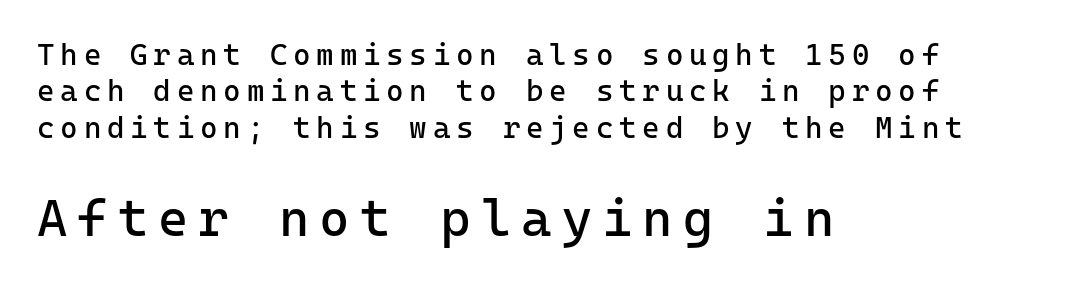
{"serif": "no", "italic": "no", "bold": "no", "weight": "regular", "width": "normal", "stroke_contrast": "low", "x_height": "medium", "monospaced": "yes", "underline": "no", "align": "left", "line_spacing_ratio": 1.21, "larger_block": "second", "size_ratio": 1.73, "glyph_px": 52}
